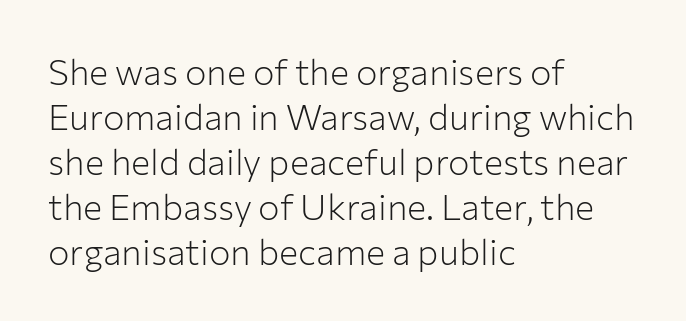
Is the letter spacing exaggerated? No — it looks like the ordinary default. All the whitespace from short lines collects on the right. Upright lettering throughout. The zone under the glyphs is completely vacant.
